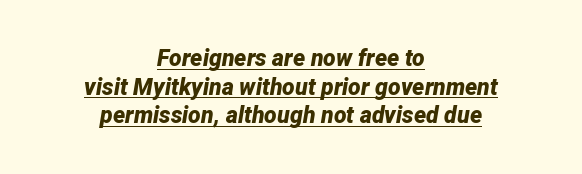
{"italic": "yes", "lean": "right", "slant_degrees": 12, "bold": "yes", "underline": "yes", "align": "center", "line_spacing_ratio": 1.24, "letter_spacing": "normal", "letter_spacing_em": 0.0, "glyph_px": 23}
